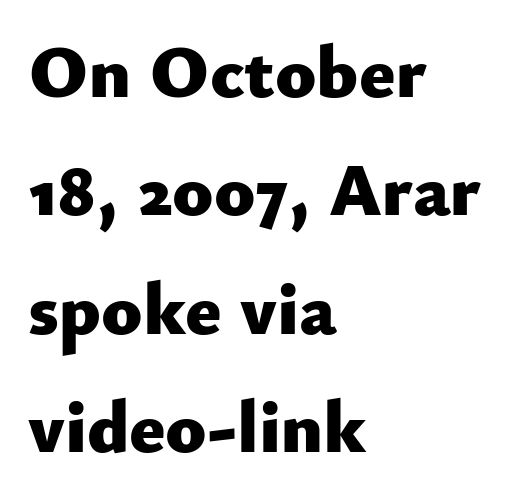
Q: Is the text bold? A: Yes.
Q: Is the text italic (slanted)? A: No, it is upright.
Q: Is the typeface a serif or a sans-serif typeface? A: Sans-serif.
Q: Is the text underlined? A: No.
Q: How is the paragraph aligned? A: Left-aligned.
Q: Is the spacing between letters normal or unusually wide? A: Normal.
Q: Is the spacing between lines tight, normal or loose? A: Normal.
Q: Width (condensed, normal, or wide)? A: Normal.
Q: Stroke contrast? A: Low.
Q: x-height? A: Small.
Q: Monospaced? A: No.
